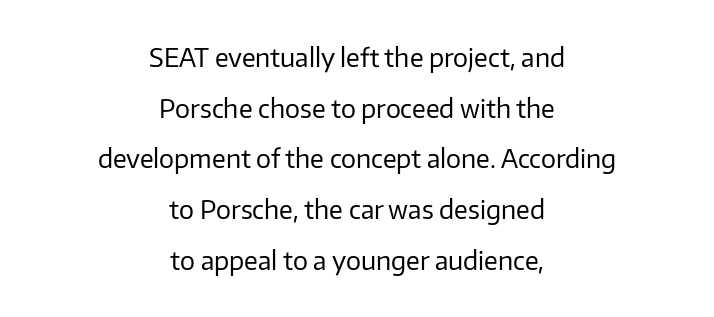
{"italic": "no", "bold": "no", "underline": "no", "align": "center", "line_spacing": "loose", "line_spacing_ratio": 2.03, "letter_spacing": "normal", "letter_spacing_em": 0.0, "glyph_px": 25}
